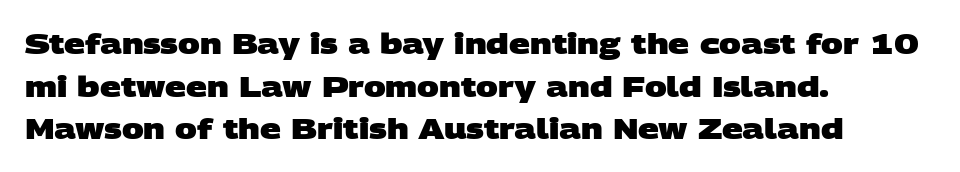
Summary of weight: heavy, a full bold. The rendering shows plain stroke endings on the letterforms — a sans-serif design. Does extra space separate the letters? No, they use regular spacing. Does the leading feel generous? No, just average. Spacing verdict: proportional, widths tailored to each character. The space directly below the letters is spotless.
